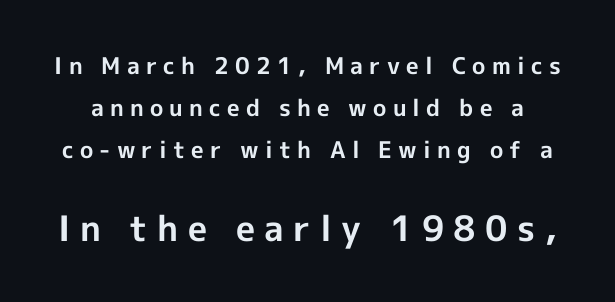
{"serif": "no", "italic": "no", "bold": "yes", "weight": "bold", "width": "normal", "x_height": "medium", "monospaced": "no", "underline": "no", "line_spacing_ratio": 1.82, "letter_spacing": "wide", "letter_spacing_em": 0.27, "larger_block": "second", "size_ratio": 1.52, "glyph_px": 35}
